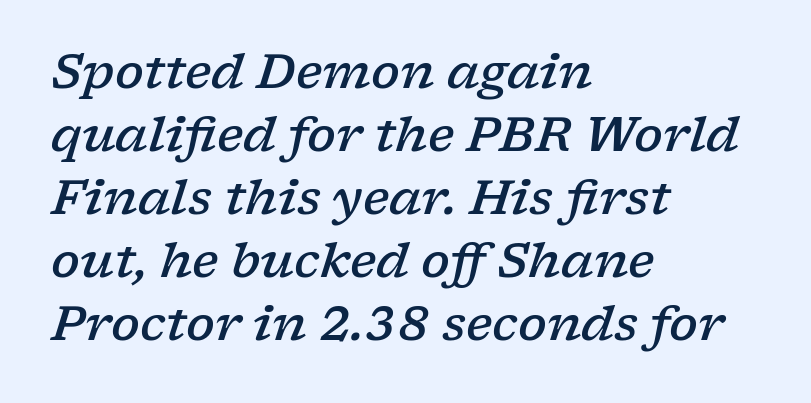
Set as a demibold, roughly 600 on the weight scale. These lines were composed using italics. The gaps between neighbouring characters are ordinary and unremarkable. Stroke terminals: seriffed. Lines of text with bare space underneath. Character widths vary here, with narrow letters taking less room than wide ones.
